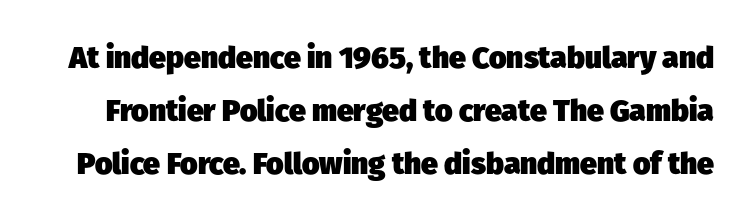
The image shows 30 px heavy sans-serif type; set line spacing 1.76x, normal letter spacing, not underlined; low stroke contrast and a medium x-height.
